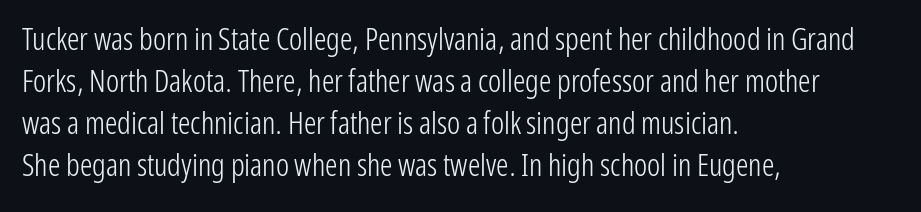
Q: Is the text bold? A: No.
Q: Is the text italic (slanted)? A: No, it is upright.
Q: Is the typeface a serif or a sans-serif typeface? A: Sans-serif.
Q: Is the text underlined? A: No.
Q: How is the paragraph aligned? A: Left-aligned.
Q: Is the spacing between letters normal or unusually wide? A: Normal.
Q: Is the spacing between lines tight, normal or loose? A: Normal.
Q: Width (condensed, normal, or wide)? A: Condensed.
Q: Stroke contrast? A: Low.
Q: x-height? A: Medium.
Q: Monospaced? A: No.
